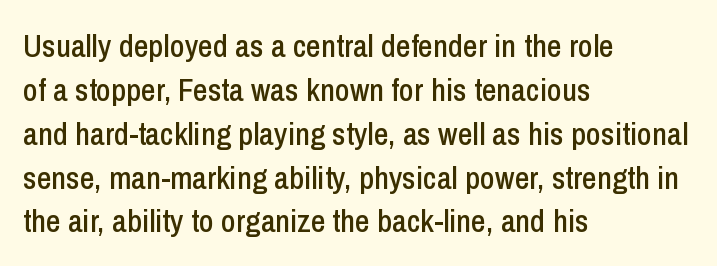
Q: Is the text italic (slanted)? A: No, it is upright.
Q: Is the typeface a serif or a sans-serif typeface? A: Sans-serif.
Q: Is the text underlined? A: No.
Q: How is the paragraph aligned? A: Left-aligned.
Q: Is the spacing between letters normal or unusually wide? A: Normal.
Q: Is the spacing between lines tight, normal or loose? A: Normal.
Q: Width (condensed, normal, or wide)? A: Condensed.
Q: Stroke contrast? A: Low.
Q: x-height? A: Medium.
Q: Monospaced? A: No.
